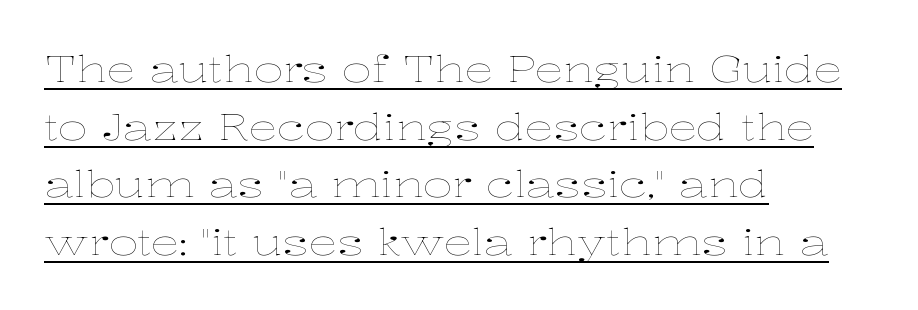
The image shows 36 px thin, wide type, upright; set left-aligned, normal line spacing (1.6x), normal letter spacing, underlined; low stroke contrast and a medium x-height.
